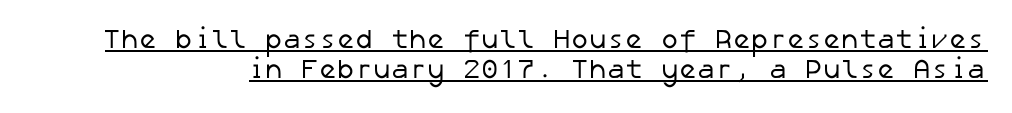
No extra tracking has been applied to these lines. In designer terms, the underline attribute is active on this setting. The passage shown is not bold in any degree. Leading is clearly below the norm, producing a dense column.
